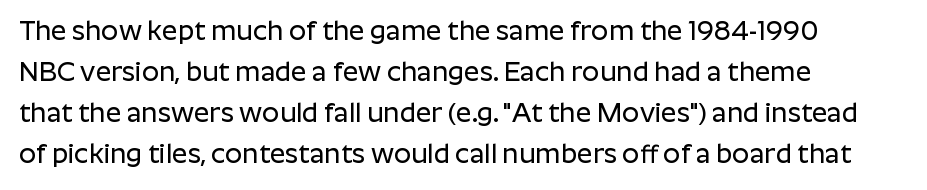
The image shows 27 px text type, upright; set left-aligned, normal line spacing (1.52x), normal letter spacing, not underlined.
